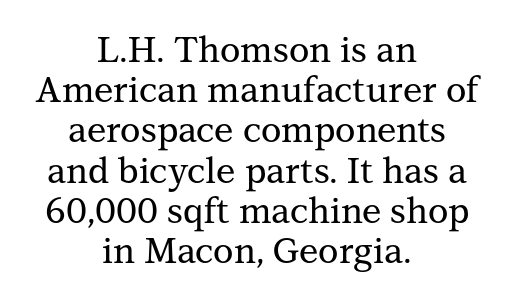
The image shows 35 px serif type, upright; set centered, tight line spacing (1.15x), normal letter spacing, not underlined; medium stroke contrast and a medium x-height.
